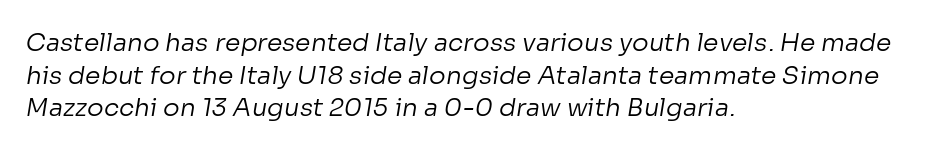
Q: Is the text bold? A: No.
Q: Is the text underlined? A: No.
Q: How is the paragraph aligned? A: Left-aligned.
Q: Is the spacing between letters normal or unusually wide? A: Normal.
Q: Is the spacing between lines tight, normal or loose? A: Normal.
